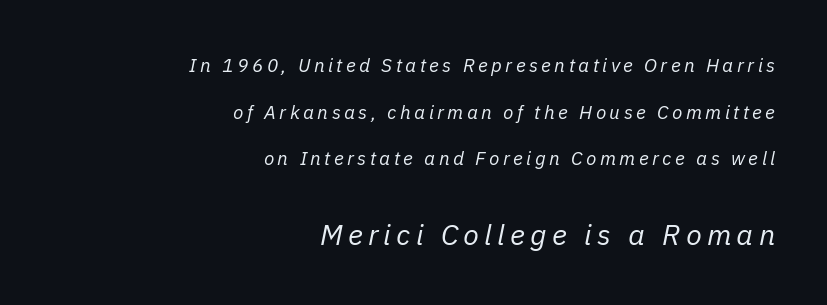
Spacing verdict: proportional, widths tailored to each character. Nobody drew a line under any word here. A quiet, ordinary-to-light weight characterises the typeface. Larger block? The one below; the one above is distinctly smaller. Slanted lettering throughout.
